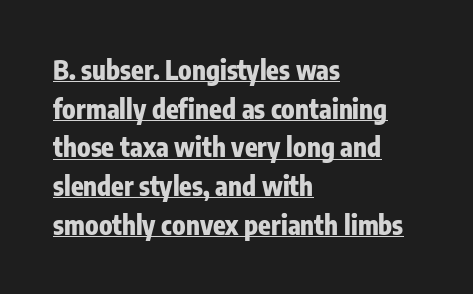
Each word holds together tightly as a unit, with standard inter-letter gaps. The specimen reads as upright at a glance. The strokes are fattened all the way to bold. Does the leading feel generous? No, just average. The lines are quadded left. Does a line run under the words? Yes, clearly.
